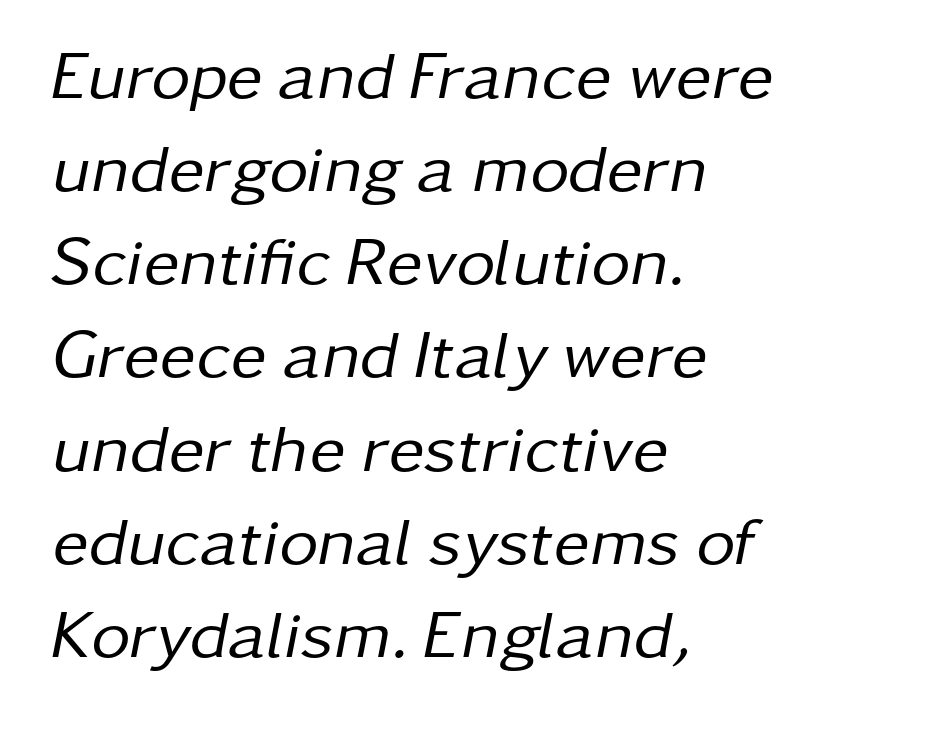
This rendering uses left alignment, leaving the right contour irregular. The rendering uses natural spacing where letterforms have individual widths. Caption: face not bold, strokes unweighted. Caption: standard tracking, unaltered. Style check: oblique. Glance below the letters and you will spot only blank space.
